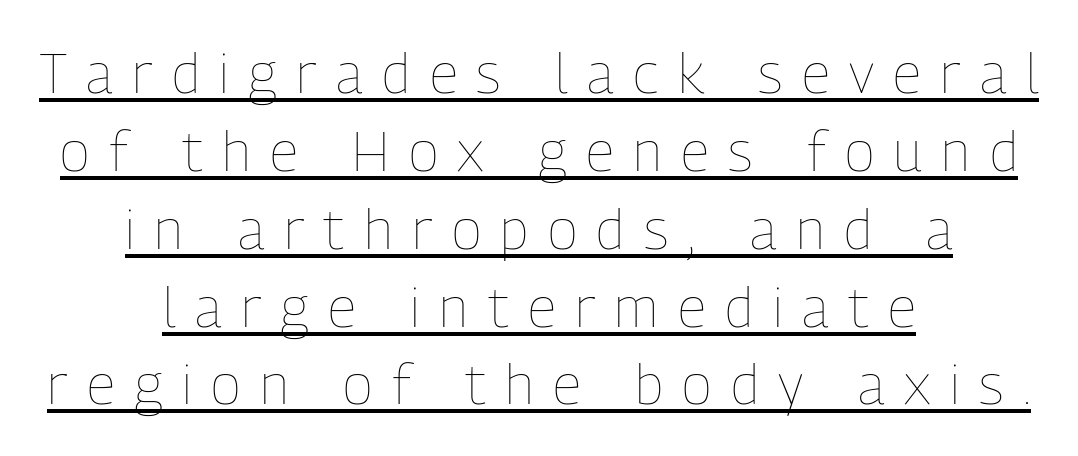
Q: Is the text bold? A: No.
Q: Is the text italic (slanted)? A: No, it is upright.
Q: Is the text underlined? A: Yes.
Q: How is the paragraph aligned? A: Centered.
Q: Is the spacing between letters normal or unusually wide? A: Unusually wide.
Q: Is the spacing between lines tight, normal or loose? A: Normal.
Q: Width (condensed, normal, or wide)? A: Condensed.
Q: Stroke contrast? A: Low.
Q: x-height? A: Medium.
Q: Monospaced? A: No.
